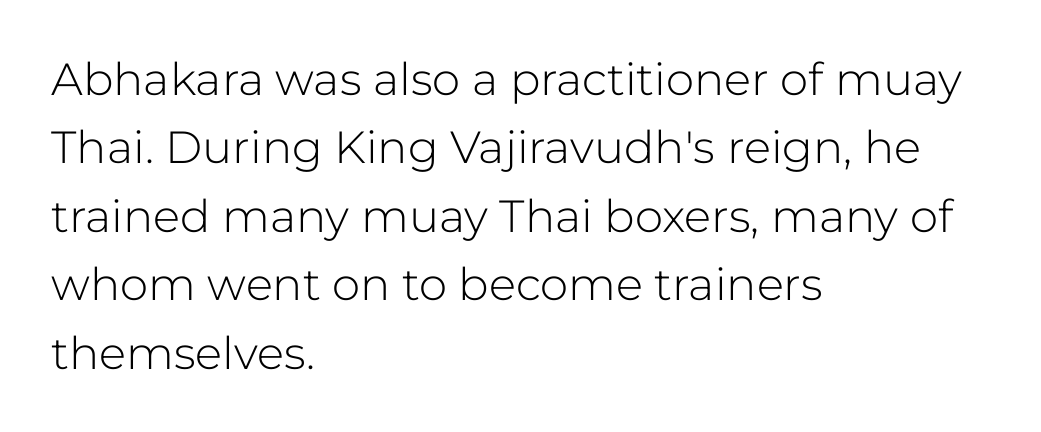
The image shows 45 px light sans-serif type, upright; set left-aligned, normal line spacing (1.52x), normal letter spacing, not underlined; low stroke contrast and a medium x-height.
